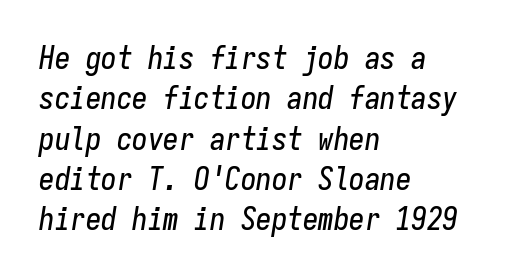
Q: Is the text italic (slanted)? A: Yes, it leans right by about 9 degrees.
Q: Is the text underlined? A: No.
Q: How is the paragraph aligned? A: Left-aligned.
Q: Is the spacing between letters normal or unusually wide? A: Normal.
Q: Is the spacing between lines tight, normal or loose? A: Normal.
Q: Width (condensed, normal, or wide)? A: Condensed.
Q: Stroke contrast? A: Low.
Q: x-height? A: Medium.
Q: Monospaced? A: Yes.
